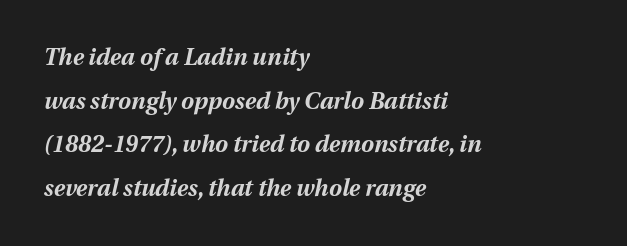
Q: Is the text bold? A: Yes.
Q: Is the text italic (slanted)? A: Yes, it leans right by about 12 degrees.
Q: Is the text underlined? A: No.
Q: How is the paragraph aligned? A: Left-aligned.
Q: Is the spacing between letters normal or unusually wide? A: Normal.
Q: Is the spacing between lines tight, normal or loose? A: Loose.
